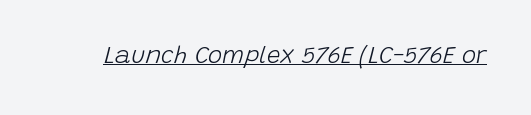
The image shows 24 px text type, italic (leaning right); set normal letter spacing, underlined.
